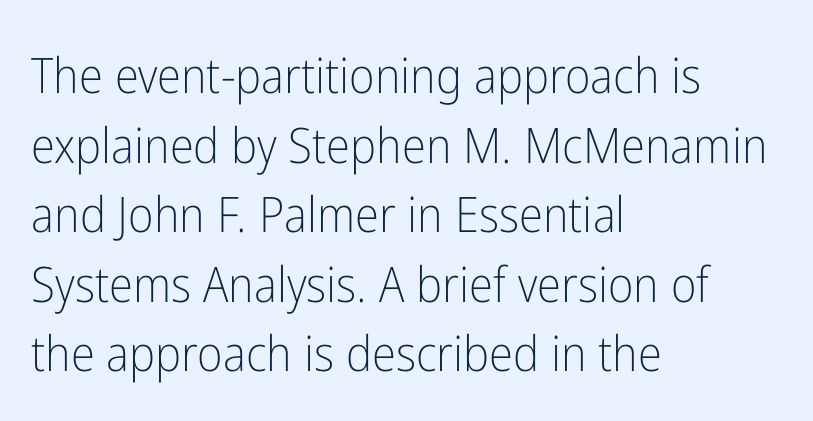
The image shows 49 px light, condensed sans-serif type, upright; set left-aligned, normal line spacing (1.42x), normal letter spacing, not underlined; low stroke contrast and a medium x-height.
